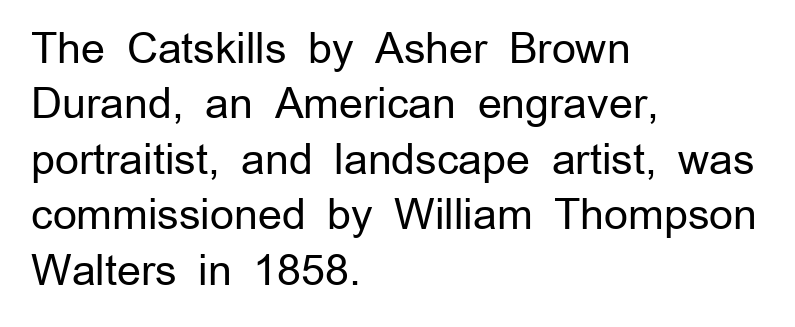
Q: Is the text bold? A: No.
Q: Is the text italic (slanted)? A: No, it is upright.
Q: Is the typeface a serif or a sans-serif typeface? A: Sans-serif.
Q: Is the text underlined? A: No.
Q: How is the paragraph aligned? A: Left-aligned.
Q: Is the spacing between letters normal or unusually wide? A: Normal.
Q: Is the spacing between lines tight, normal or loose? A: Normal.
Q: Width (condensed, normal, or wide)? A: Normal.
Q: Stroke contrast? A: Low.
Q: x-height? A: Medium.
Q: Monospaced? A: No.
